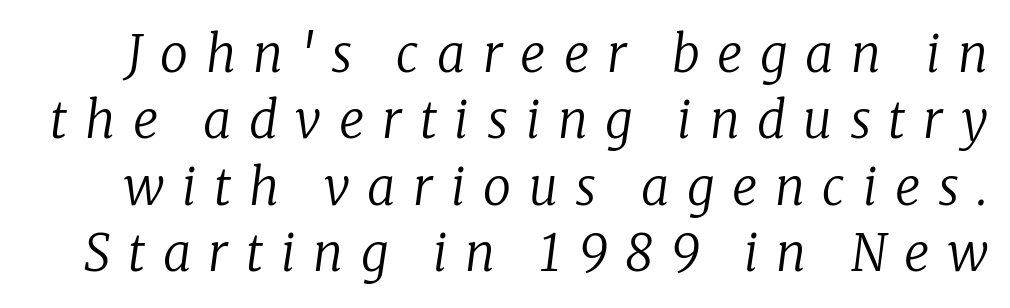
{"serif": "yes", "italic": "yes", "lean": "right", "slant_degrees": 8, "bold": "no", "weight": "regular", "width": "normal", "stroke_contrast": "low", "x_height": "medium", "monospaced": "no", "underline": "no", "line_spacing": "normal", "line_spacing_ratio": 1.33, "letter_spacing": "wide", "letter_spacing_em": 0.35, "glyph_px": 50}
